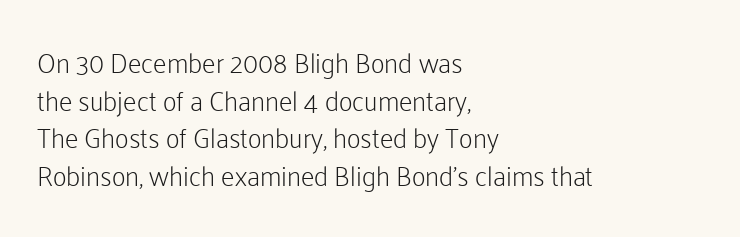
The image shows 27 px text type, upright; set left-aligned, normal line spacing (1.39x), normal letter spacing, not underlined.
